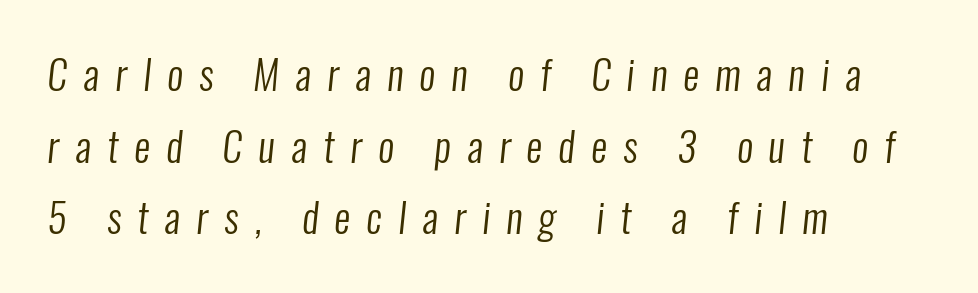
{"serif": "no", "bold": "no", "weight": "regular", "width": "condensed", "stroke_contrast": "low", "x_height": "medium", "monospaced": "no", "underline": "no", "align": "left", "line_spacing_ratio": 1.79, "letter_spacing": "wide", "letter_spacing_em": 0.4, "glyph_px": 40}
